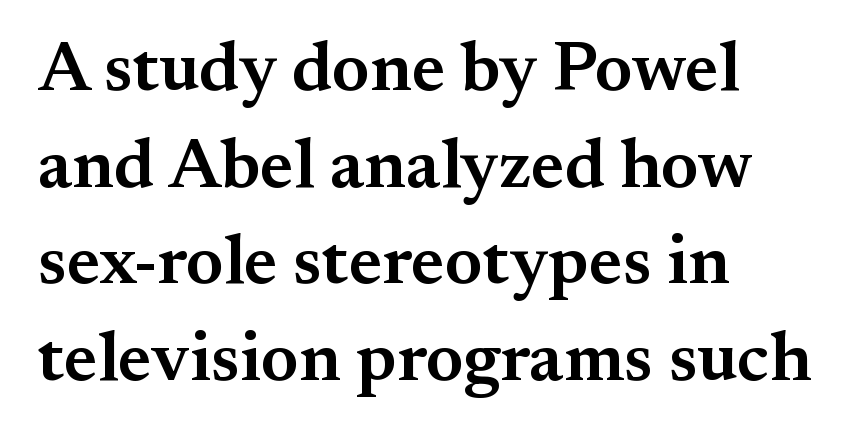
Q: Is the text bold? A: Semi-bold.
Q: Is the text italic (slanted)? A: No, it is upright.
Q: Is the typeface a serif or a sans-serif typeface? A: Serif.
Q: Is the text underlined? A: No.
Q: How is the paragraph aligned? A: Left-aligned.
Q: Is the spacing between letters normal or unusually wide? A: Normal.
Q: Is the spacing between lines tight, normal or loose? A: Normal.
Q: Width (condensed, normal, or wide)? A: Normal.
Q: Stroke contrast? A: Medium.
Q: x-height? A: Small.
Q: Monospaced? A: No.
